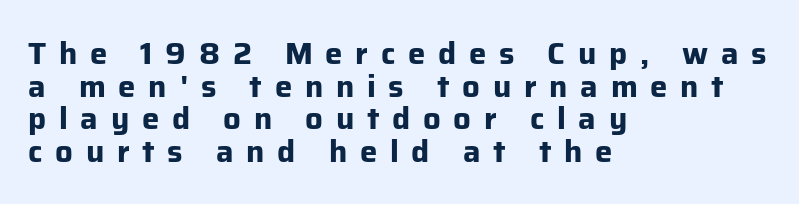
Q: Is the text bold? A: Yes.
Q: Is the text italic (slanted)? A: No, it is upright.
Q: Is the typeface a serif or a sans-serif typeface? A: Sans-serif.
Q: Is the text underlined? A: No.
Q: How is the paragraph aligned? A: Left-aligned.
Q: Is the spacing between letters normal or unusually wide? A: Unusually wide.
Q: Is the spacing between lines tight, normal or loose? A: Tight.
Q: Width (condensed, normal, or wide)? A: Normal.
Q: Stroke contrast? A: Low.
Q: x-height? A: Medium.
Q: Monospaced? A: No.
